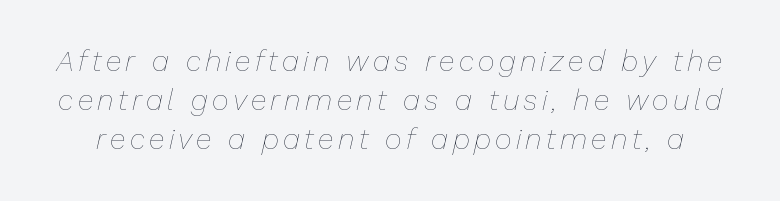
{"italic": "yes", "lean": "right", "slant_degrees": 13, "bold": "no", "weight": "thin", "width": "normal", "stroke_contrast": "low", "x_height": "medium", "monospaced": "no", "underline": "no", "line_spacing": "normal", "line_spacing_ratio": 1.34, "glyph_px": 29}
